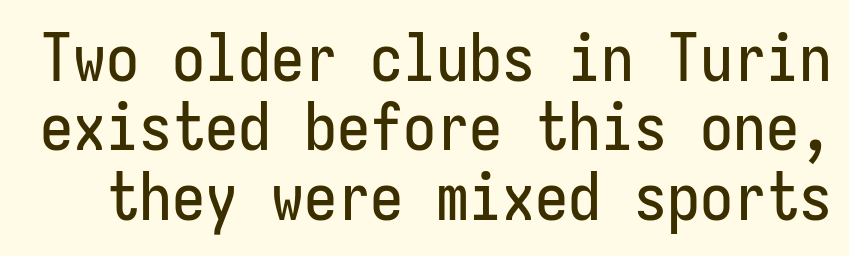
The image shows 66 px condensed sans-serif type, upright; set tight line spacing (1.05x), normal letter spacing, not underlined; low stroke contrast and a medium x-height.
